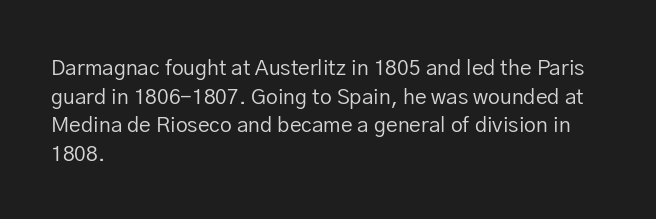
The image shows 21 px text type, upright; set left-aligned, normal line spacing (1.36x), normal letter spacing, not underlined.
